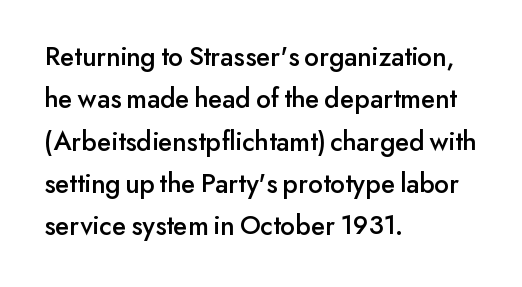
{"serif": "no", "italic": "no", "width": "normal", "stroke_contrast": "low", "x_height": "small", "monospaced": "no", "underline": "no", "align": "left", "line_spacing": "normal", "line_spacing_ratio": 1.51, "letter_spacing": "normal", "letter_spacing_em": 0.0, "glyph_px": 28}
